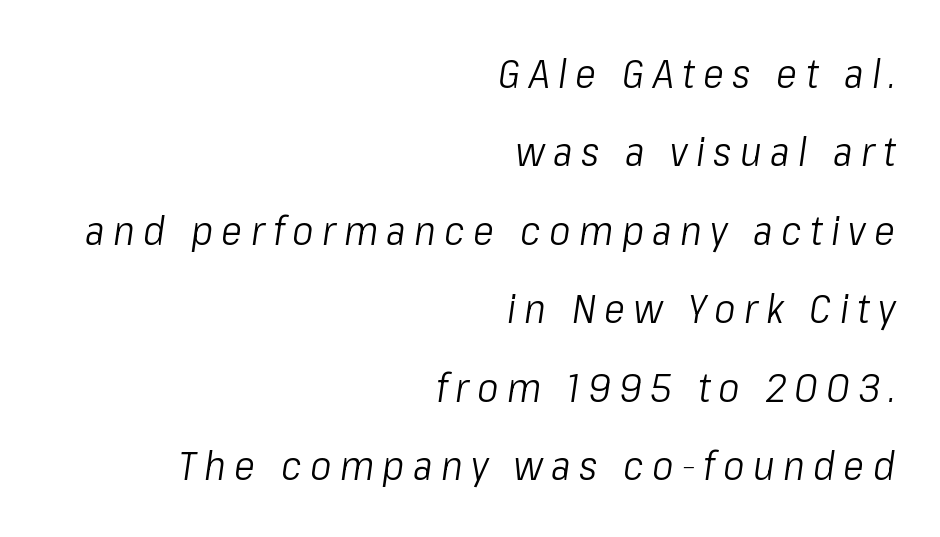
Q: Is the text bold? A: No.
Q: Is the text italic (slanted)? A: Yes, it leans right by about 8 degrees.
Q: Is the text underlined? A: No.
Q: How is the paragraph aligned? A: Right-aligned.
Q: Is the spacing between letters normal or unusually wide? A: Unusually wide.
Q: Is the spacing between lines tight, normal or loose? A: Loose.
Q: Width (condensed, normal, or wide)? A: Condensed.
Q: Stroke contrast? A: Low.
Q: x-height? A: Medium.
Q: Monospaced? A: No.
